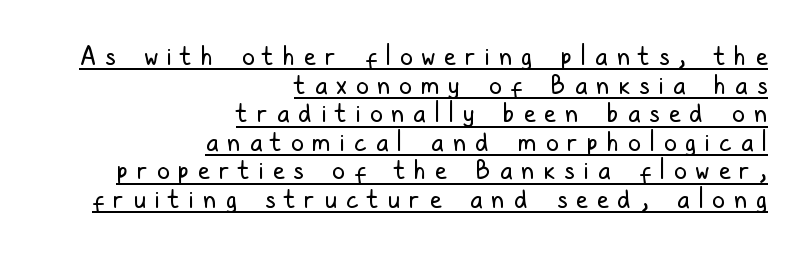
Q: Is the text bold? A: No.
Q: Is the text italic (slanted)? A: No, it is upright.
Q: Is the text underlined? A: Yes.
Q: How is the paragraph aligned? A: Right-aligned.
Q: Is the spacing between letters normal or unusually wide? A: Unusually wide.
Q: Is the spacing between lines tight, normal or loose? A: Tight.
